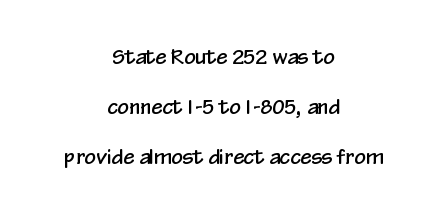
{"italic": "no", "underline": "no", "align": "center", "line_spacing": "loose", "line_spacing_ratio": 2.5, "letter_spacing": "normal", "letter_spacing_em": 0.0, "glyph_px": 20}
